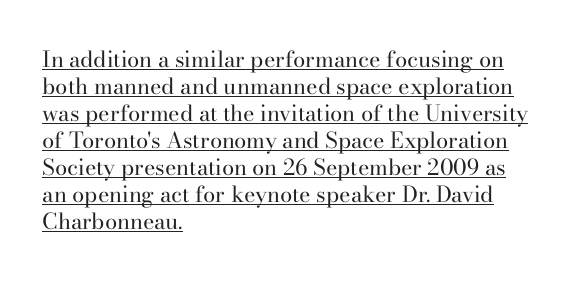
Q: Is the text bold? A: No.
Q: Is the text italic (slanted)? A: No, it is upright.
Q: Is the text underlined? A: Yes.
Q: How is the paragraph aligned? A: Left-aligned.
Q: Is the spacing between letters normal or unusually wide? A: Normal.
